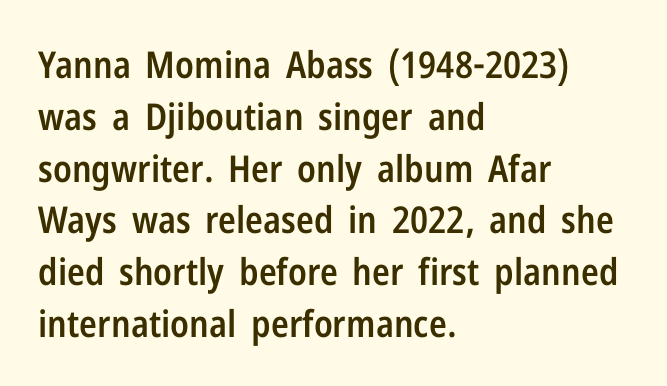
Q: Is the text bold? A: Semi-bold.
Q: Is the text italic (slanted)? A: No, it is upright.
Q: Is the typeface a serif or a sans-serif typeface? A: Sans-serif.
Q: Is the text underlined? A: No.
Q: How is the paragraph aligned? A: Left-aligned.
Q: Is the spacing between letters normal or unusually wide? A: Normal.
Q: Is the spacing between lines tight, normal or loose? A: Normal.
Q: Width (condensed, normal, or wide)? A: Condensed.
Q: Stroke contrast? A: Low.
Q: x-height? A: Medium.
Q: Monospaced? A: No.
